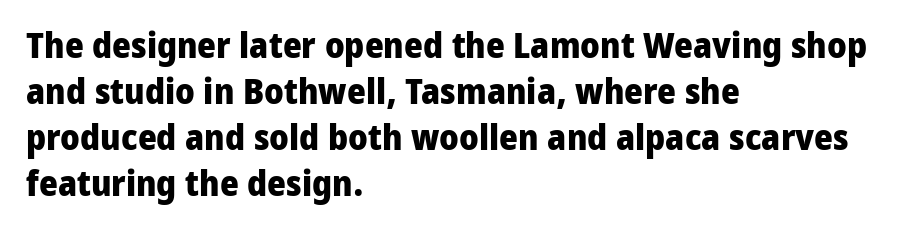
The image shows 36 px heavy sans-serif type, upright; set left-aligned, normal line spacing (1.28x), normal letter spacing, not underlined; low stroke contrast and a medium x-height.
